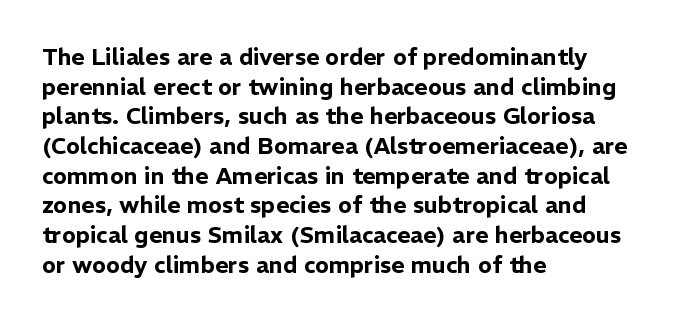
The image shows 23 px text type, upright; set left-aligned, normal line spacing (1.29x), normal letter spacing, not underlined.
